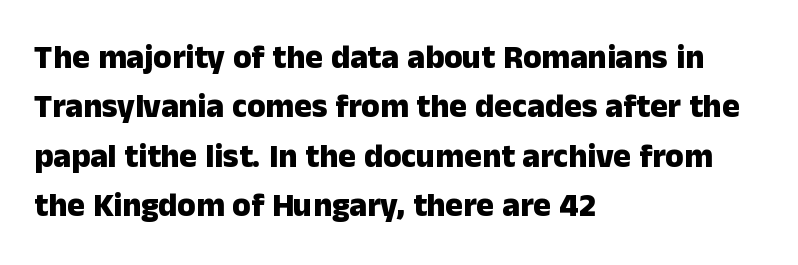
Q: Is the text bold? A: Yes.
Q: Is the text italic (slanted)? A: No, it is upright.
Q: Is the typeface a serif or a sans-serif typeface? A: Sans-serif.
Q: Is the text underlined? A: No.
Q: How is the paragraph aligned? A: Left-aligned.
Q: Is the spacing between letters normal or unusually wide? A: Normal.
Q: Is the spacing between lines tight, normal or loose? A: Normal.
Q: Width (condensed, normal, or wide)? A: Normal.
Q: Stroke contrast? A: Low.
Q: x-height? A: Medium.
Q: Monospaced? A: No.
